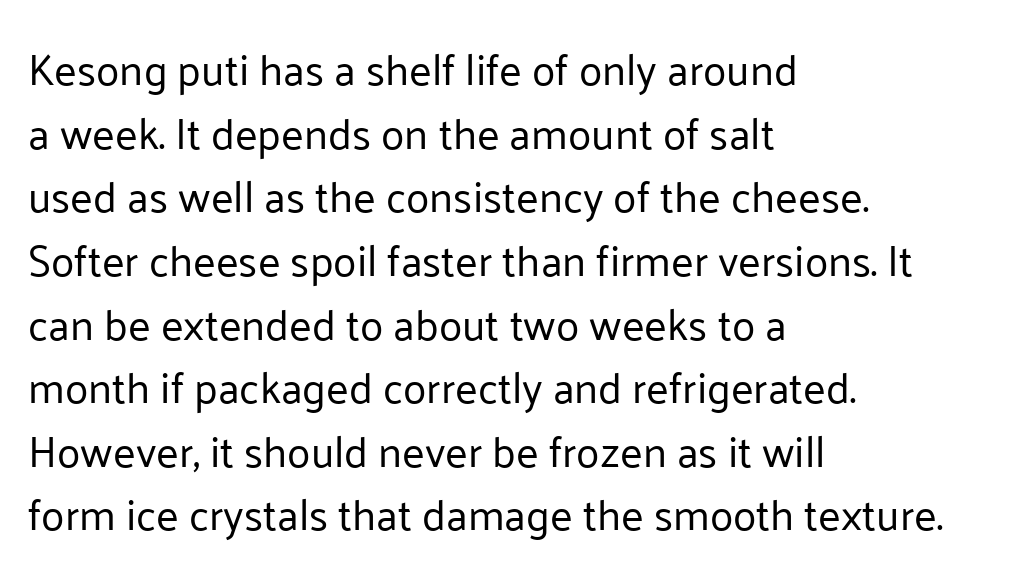
The image shows 43 px regular-weight sans-serif type, upright; set left-aligned, normal line spacing (1.48x), normal letter spacing, not underlined; low stroke contrast and a medium x-height.
